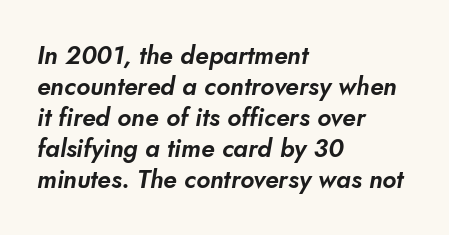
{"underline": "no", "align": "left", "line_spacing_ratio": 1.24, "letter_spacing": "normal", "letter_spacing_em": 0.0, "glyph_px": 25}
